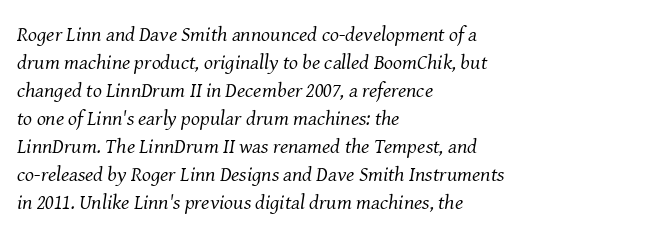
{"italic": "yes", "lean": "right", "slant_degrees": 8, "bold": "no", "underline": "no", "align": "left", "line_spacing": "normal", "line_spacing_ratio": 1.33, "letter_spacing": "normal", "letter_spacing_em": 0.0, "glyph_px": 21}
